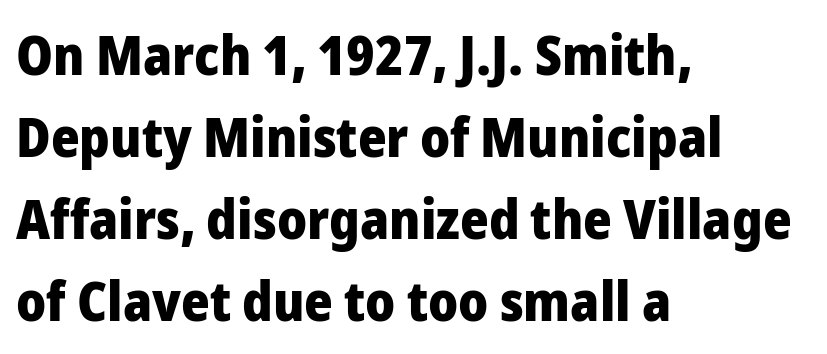
Q: Is the text bold? A: Yes.
Q: Is the text italic (slanted)? A: No, it is upright.
Q: Is the typeface a serif or a sans-serif typeface? A: Sans-serif.
Q: Is the text underlined? A: No.
Q: How is the paragraph aligned? A: Left-aligned.
Q: Is the spacing between letters normal or unusually wide? A: Normal.
Q: Is the spacing between lines tight, normal or loose? A: Normal.
Q: Width (condensed, normal, or wide)? A: Normal.
Q: Stroke contrast? A: Low.
Q: x-height? A: Medium.
Q: Monospaced? A: No.
